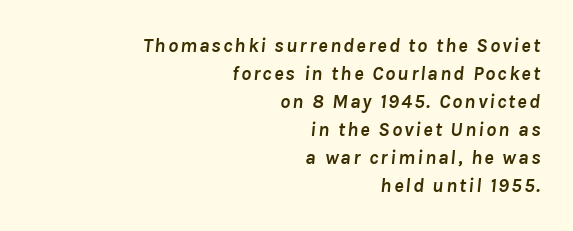
{"italic": "yes", "lean": "right", "slant_degrees": 8, "bold": "yes", "underline": "no", "align": "right", "line_spacing": "normal", "line_spacing_ratio": 1.4, "glyph_px": 20}
